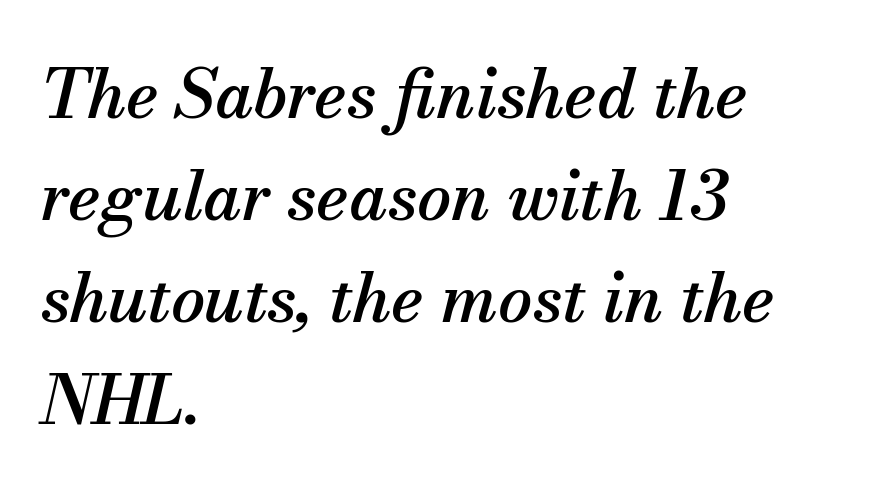
{"serif": "yes", "italic": "yes", "lean": "right", "slant_degrees": 13, "width": "normal", "stroke_contrast": "medium", "x_height": "small", "monospaced": "no", "underline": "no", "align": "left", "line_spacing": "normal", "line_spacing_ratio": 1.5, "letter_spacing": "normal", "letter_spacing_em": 0.0, "glyph_px": 68}
